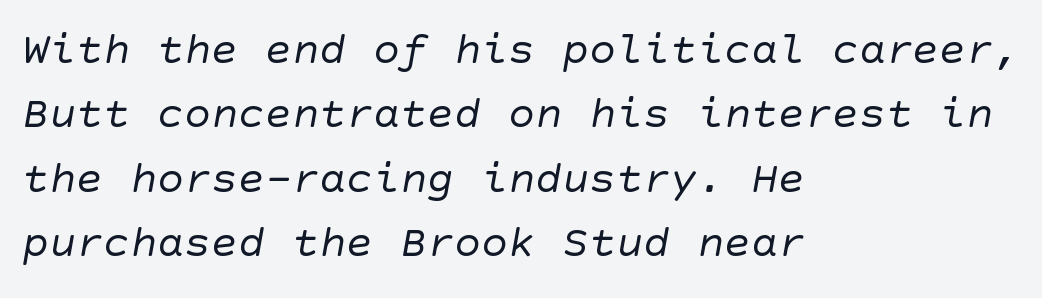
{"serif": "no", "bold": "no", "weight": "regular", "width": "normal", "stroke_contrast": "low", "x_height": "large", "underline": "no", "align": "left", "line_spacing": "normal", "line_spacing_ratio": 1.43, "letter_spacing": "normal", "letter_spacing_em": 0.0, "glyph_px": 45}
